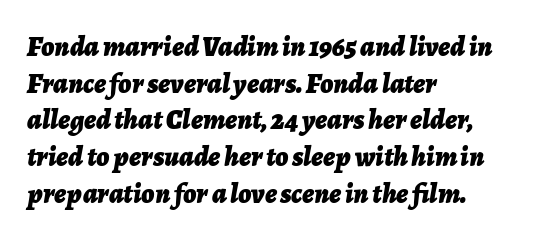
It's the slanting kind of type. Between one letter and the next there's only the usual sliver of space. Is the type bold? Yes — the strokes are clearly thick and heavy. Only glyphs here, with clear space below each row. Is this a fixed-width face? No — the glyphs have proportional, varying widths.
